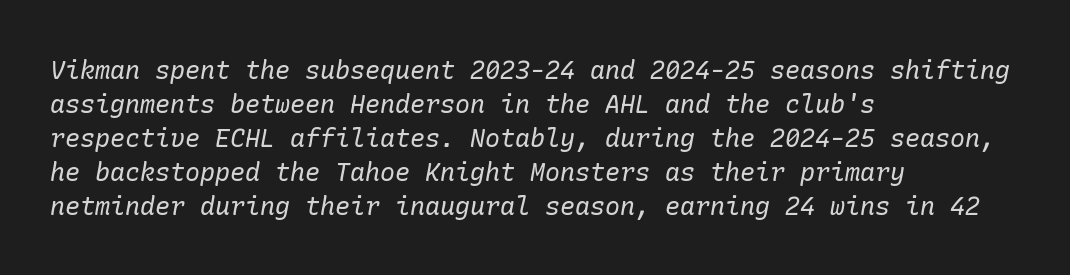
Q: Is the text bold? A: No.
Q: Is the text italic (slanted)? A: Yes, it leans right by about 10 degrees.
Q: Is the text underlined? A: No.
Q: How is the paragraph aligned? A: Left-aligned.
Q: Is the spacing between letters normal or unusually wide? A: Normal.
Q: Is the spacing between lines tight, normal or loose? A: Normal.
